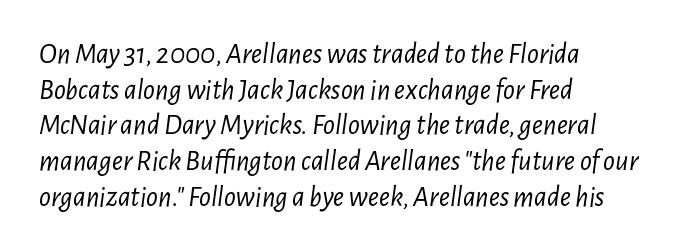
The image shows 29 px light, condensed type, italic (leaning right); set left-aligned, line spacing 1.23x, normal letter spacing, not underlined; low stroke contrast and a medium x-height.
